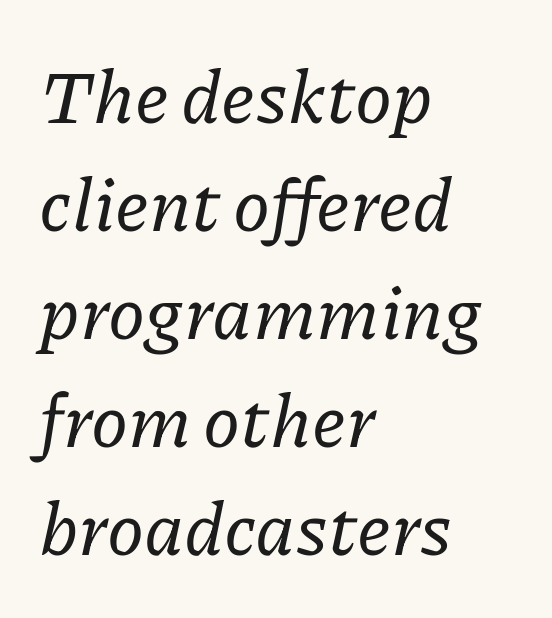
Varying glyph widths throughout — classic text-font behaviour. The passage is arranged the way most books set body copy — flush left. Inter-character spacing is left at the font's built-in metrics. The letters are slanted; this is an italic face. The font family rendered here belongs to the serif group. Any mark beneath the type? The region is blank.
